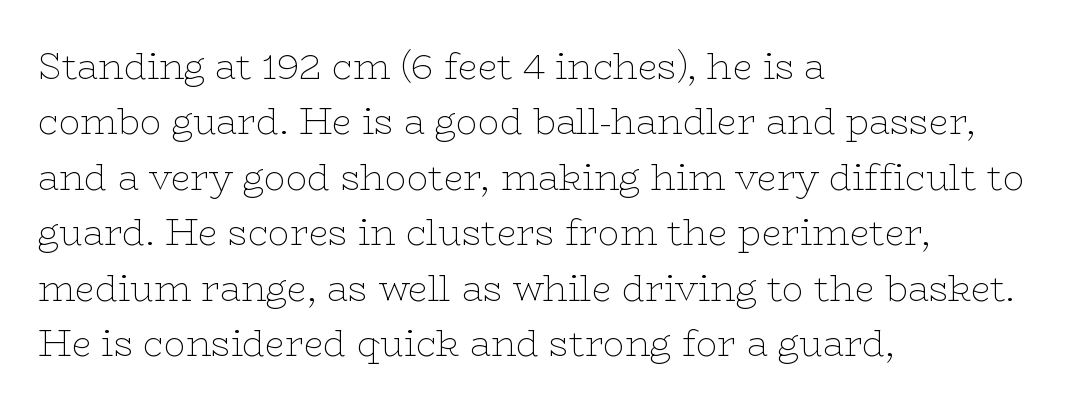
{"serif": "yes", "italic": "no", "bold": "no", "weight": "thin", "width": "wide", "stroke_contrast": "low", "x_height": "medium", "monospaced": "no", "underline": "no", "align": "left", "line_spacing": "normal", "line_spacing_ratio": 1.54, "letter_spacing": "normal", "letter_spacing_em": 0.0, "glyph_px": 36}
